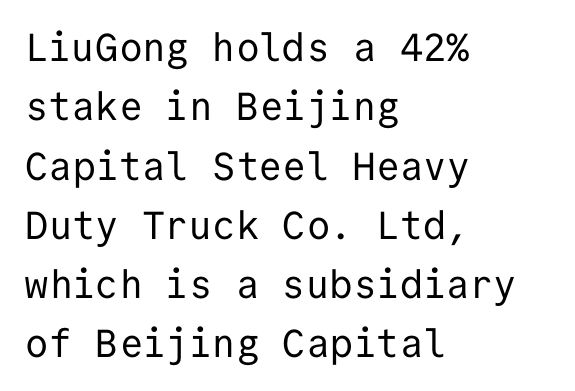
The face used here is monospaced, like something from a code editor. Short note: letters normally spaced. Unmarked baselines from the first word to the last. These lines were composed using upright roman letters. The designer went with a sans here, leaving each stem footless. Honestly, the row spacing looks completely unremarkable.
